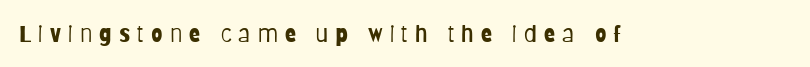
The image shows 23 px text type, upright; set unusually wide letter spacing (+0.31 em), not underlined.
